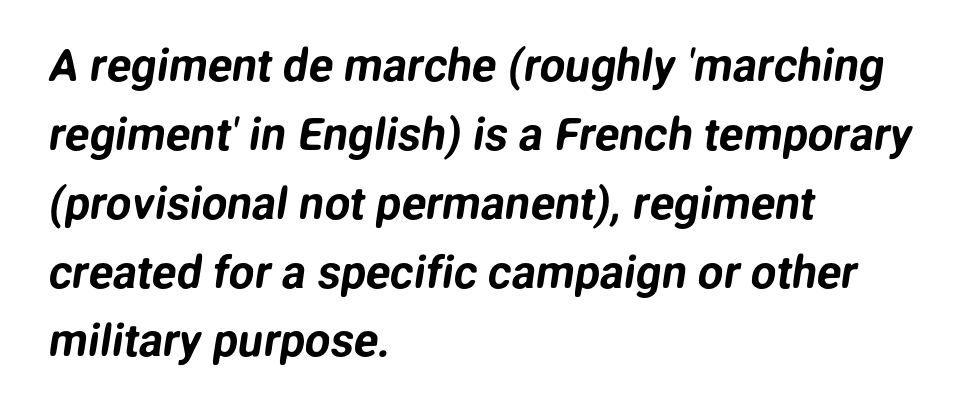
Regarding leading, the lines here are spaced in the standard way. Short note: letters normally spaced. The area under the type is left untouched. A sans-serif font was chosen for this passage. The face used here is proportionally spaced, like ordinary book or web type.
